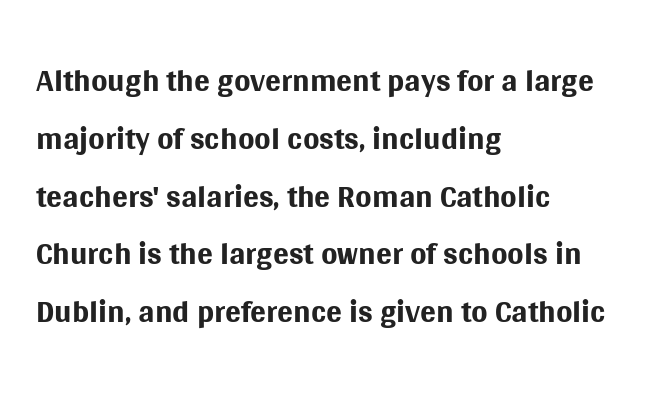
Every row of glyphs begins at an identical x-position on the left. The typeface chosen for these lines omits serifs. Decoration check: the copy has no underline. The letters stand upright; this is a roman face.
